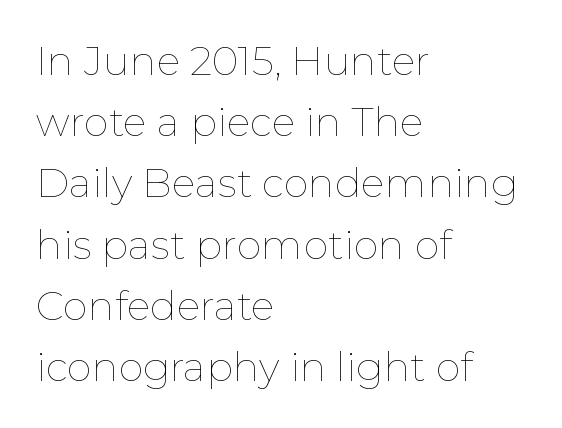
The face used here is rendered with its standard letterfit. The rendering uses a moderate line-height, typical for paragraphs. Varying glyph widths throughout — classic text-font behaviour. These lines are set flush left with a ragged right edge.
